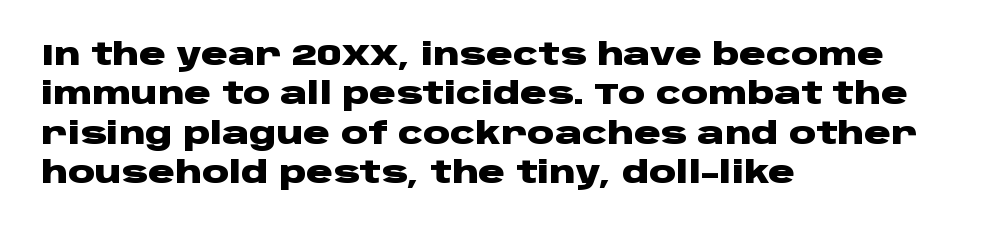
The lines in this sample share a left origin and differ only in where they stop. Nothing sits at the stroke ends, so this counts as sans-serif. The space directly below the letters is spotless. In terms of leading, this rendering sits right in the middle. The letters sit at their default tracking, neither squeezed nor spread. This is heavy type, rendered in bold.
